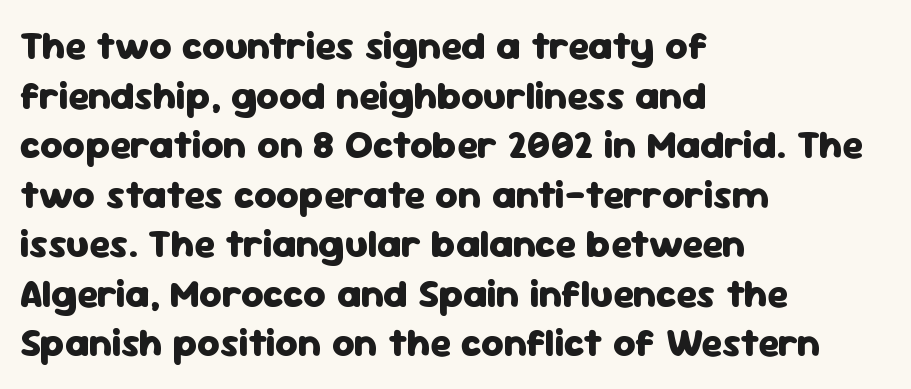
The image shows 39 px heavy sans-serif type, upright; set left-aligned, normal line spacing (1.27x), normal letter spacing, not underlined; low stroke contrast and a medium x-height.
